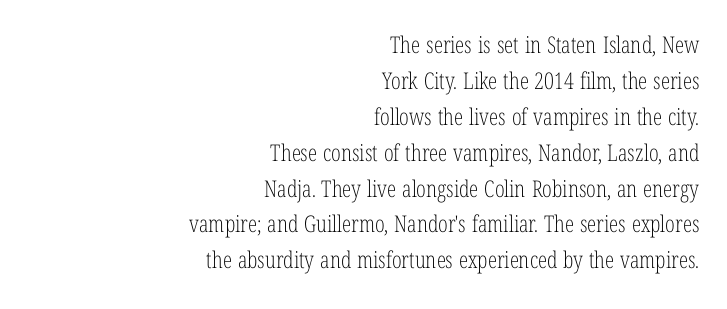
Horizontal bands of white between lines are of average thickness. Anything drawn beneath the words? Only blank space. Stems and bowls with no extra thickness — not bold. Is there any slant? The stems are plumb. If you drew a ruler down the right edge, every line would touch it.
